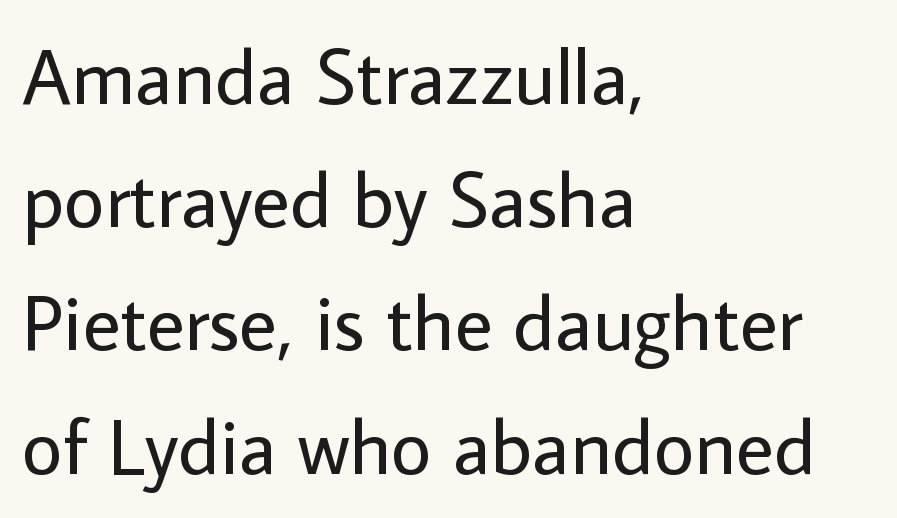
{"serif": "no", "italic": "no", "bold": "no", "weight": "regular", "width": "normal", "stroke_contrast": "low", "x_height": "medium", "monospaced": "no", "underline": "no", "align": "left", "line_spacing": "normal", "line_spacing_ratio": 1.56, "letter_spacing": "normal", "letter_spacing_em": 0.0, "glyph_px": 79}
